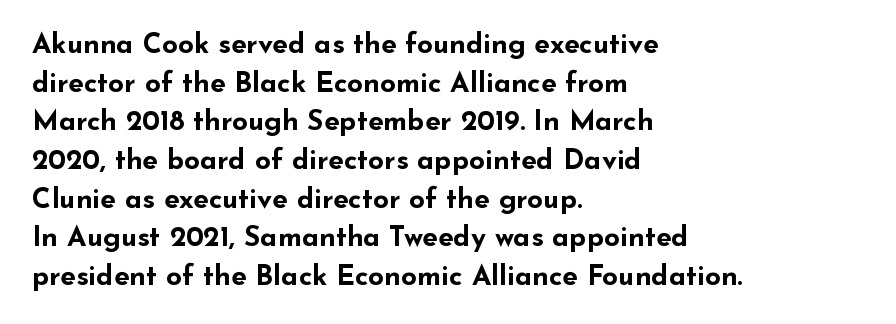
{"serif": "no", "italic": "no", "bold": "yes", "weight": "bold", "width": "wide", "stroke_contrast": "low", "x_height": "small", "monospaced": "no", "underline": "no", "align": "left", "line_spacing": "normal", "line_spacing_ratio": 1.38, "letter_spacing": "normal", "letter_spacing_em": 0.0, "glyph_px": 28}
